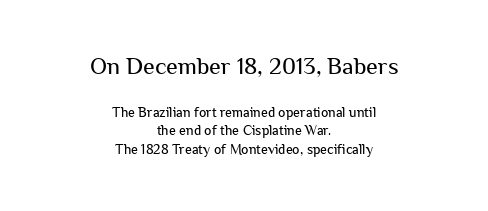
The image shows 24 px text type, upright; set centered, normal line spacing (1.32x), normal letter spacing, not underlined; the first (top) block is 1.71x larger.
